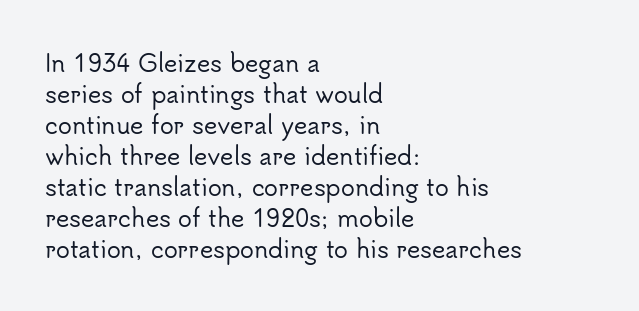
Q: Is the text italic (slanted)? A: No, it is upright.
Q: Is the text underlined? A: No.
Q: How is the paragraph aligned? A: Left-aligned.
Q: Is the spacing between letters normal or unusually wide? A: Normal.
Q: Is the spacing between lines tight, normal or loose? A: Normal.
